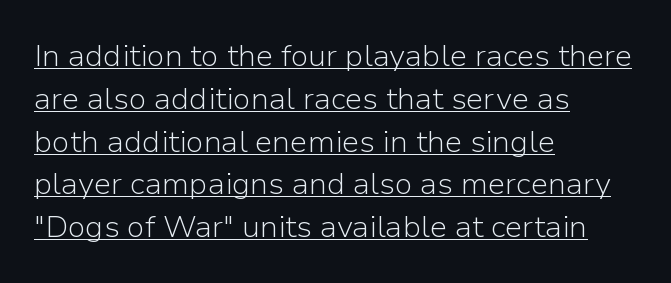
The image shows 31 px light sans-serif type, upright; set left-aligned, normal line spacing (1.38x), normal letter spacing, underlined; low stroke contrast and a medium x-height.
